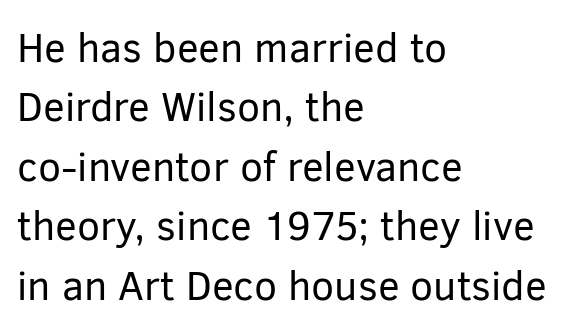
{"serif": "no", "italic": "no", "bold": "no", "weight": "regular", "width": "normal", "stroke_contrast": "low", "x_height": "medium", "monospaced": "no", "underline": "no", "align": "left", "line_spacing": "normal", "line_spacing_ratio": 1.45, "letter_spacing": "normal", "letter_spacing_em": 0.0, "glyph_px": 41}
